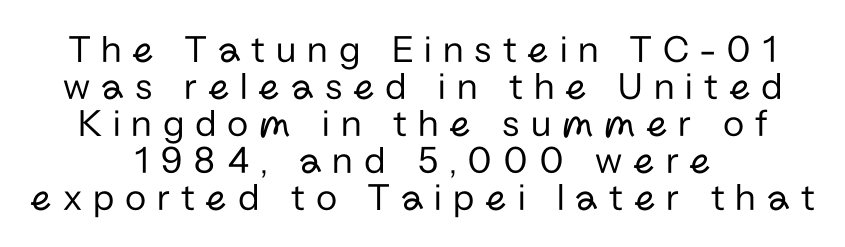
The image shows 39 px regular-weight sans-serif type, upright; set centered, tight line spacing (0.95x), unusually wide letter spacing (+0.28 em), not underlined; low stroke contrast and a medium x-height.
